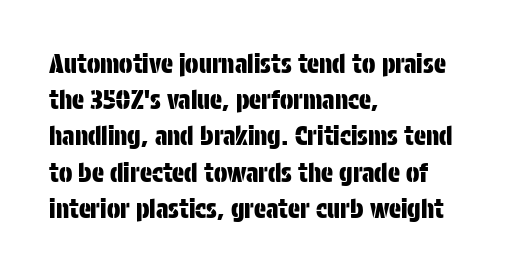
This sample keeps an unexceptional amount of space between lines. Characters follow at the spacing the type designer built in. Leftover space on each line is placed entirely after the last word. Nobody drew a line under any word here. The font's upright variant was chosen for this text.
